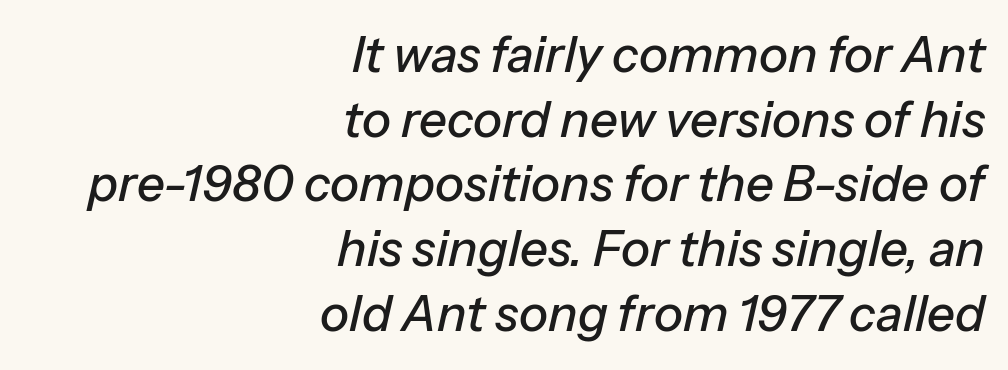
{"italic": "yes", "lean": "right", "slant_degrees": 13, "width": "normal", "stroke_contrast": "low", "x_height": "medium", "monospaced": "no", "underline": "no", "align": "right", "line_spacing": "normal", "line_spacing_ratio": 1.32, "letter_spacing": "normal", "letter_spacing_em": 0.0, "glyph_px": 49}
